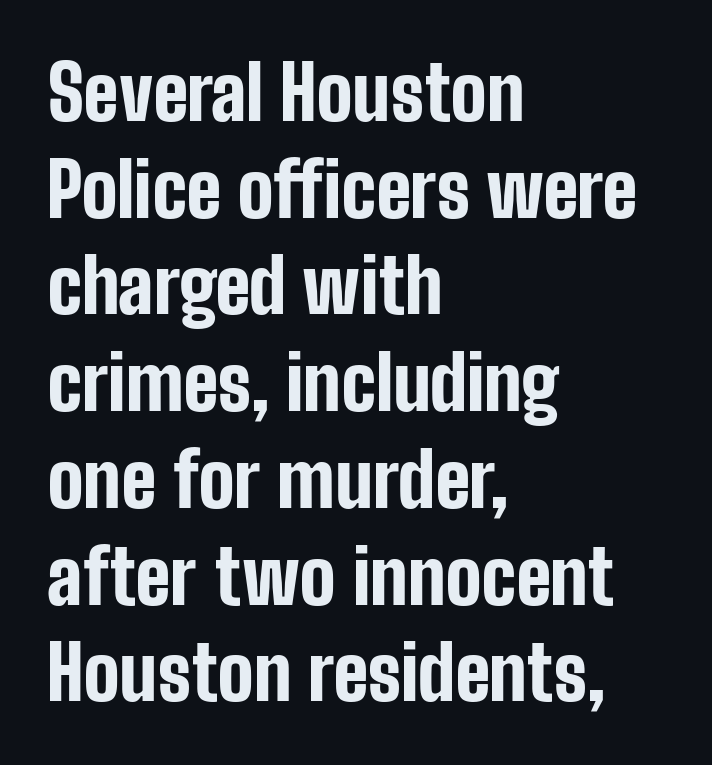
{"serif": "no", "italic": "no", "bold": "yes", "weight": "bold", "width": "condensed", "stroke_contrast": "low", "x_height": "medium", "monospaced": "no", "underline": "no", "align": "left", "line_spacing": "normal", "line_spacing_ratio": 1.29, "letter_spacing": "normal", "letter_spacing_em": 0.0, "glyph_px": 75}
